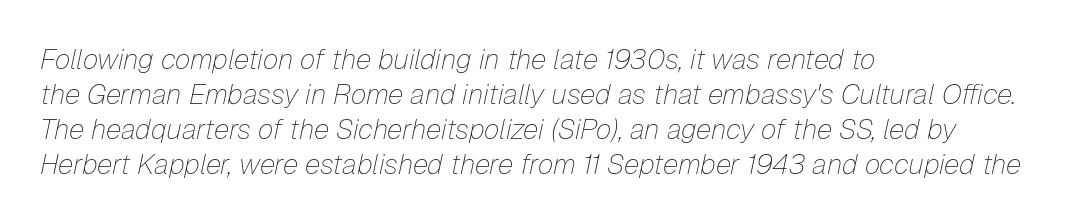
Q: Is the text bold? A: No.
Q: Is the text italic (slanted)? A: Yes, it leans right by about 12 degrees.
Q: Is the text underlined? A: No.
Q: How is the paragraph aligned? A: Left-aligned.
Q: Is the spacing between letters normal or unusually wide? A: Normal.
Q: Is the spacing between lines tight, normal or loose? A: Normal.
Q: Width (condensed, normal, or wide)? A: Normal.
Q: Stroke contrast? A: Low.
Q: x-height? A: Medium.
Q: Monospaced? A: No.
